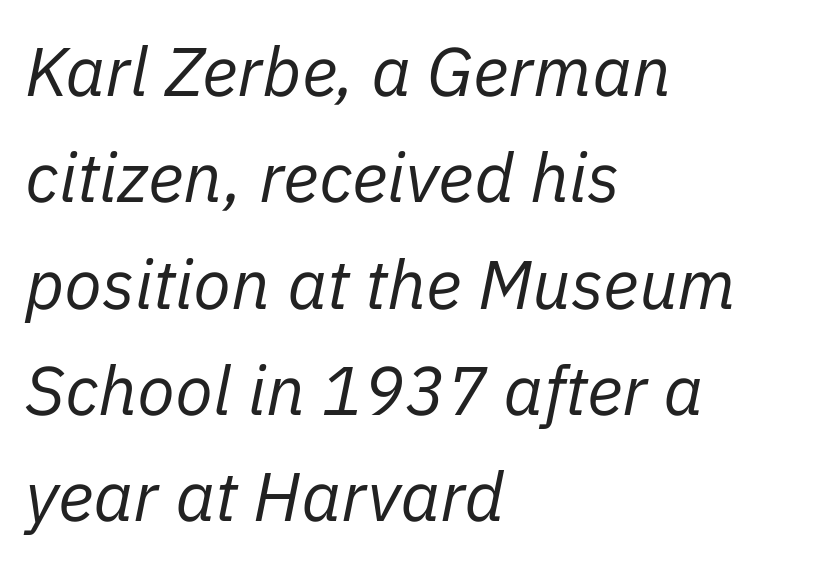
The setting favours the left margin, as ordinary paragraphs usually do. Do the characters align in a grid? No, the font is proportional. No extra tracking has been applied to these lines. There's an unmistakable incline to the writing here.
